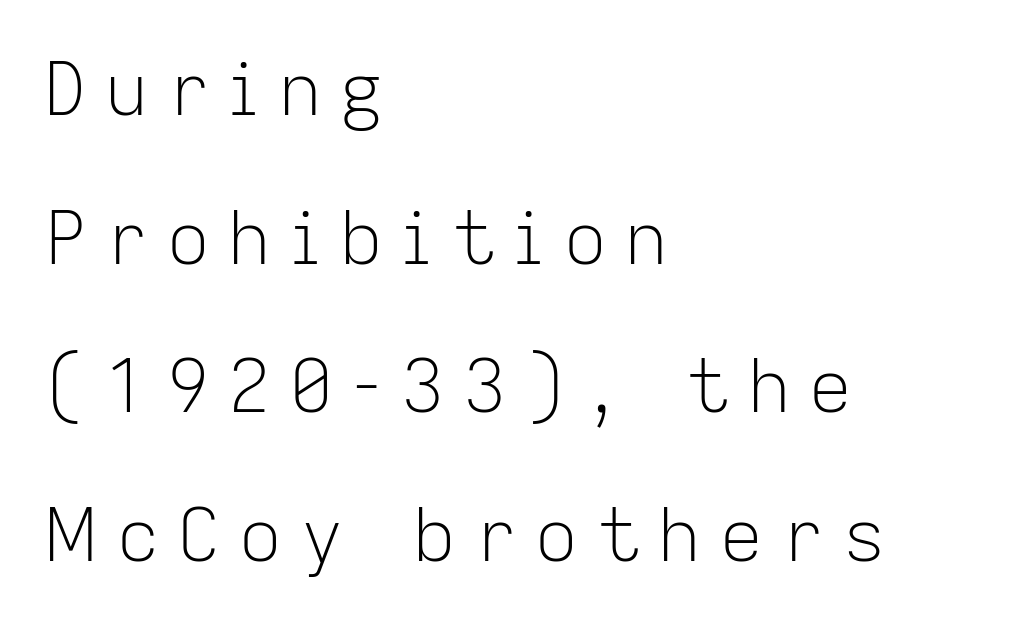
Unlike a traditional serif, this face leaves its strokes unadorned. The typesetting does not lean heavy: it is not bold. Students, note that the glyphs here are deliberately spaced far apart. The foot of each line stays bare and open. Is there much room between lines? Yes — plenty of vertical air separates them. Layout note: lines flush left.
